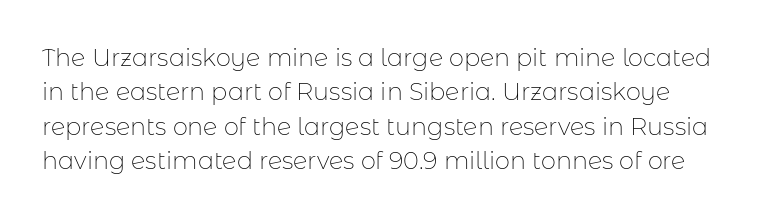
Clear beneath every line of the passage. The characters are drawn with everyday or finer stroke widths. If you drew a line through each stem, it would be perfectly vertical. Letter spacing: default. Regular leading.
